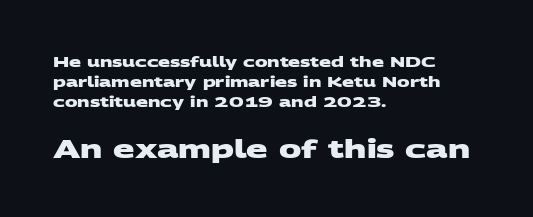
{"bold": "yes", "underline": "no", "align": "left", "line_spacing": "normal", "line_spacing_ratio": 1.42, "letter_spacing": "normal", "letter_spacing_em": 0.0, "larger_block": "second", "size_ratio": 1.79, "glyph_px": 25}
